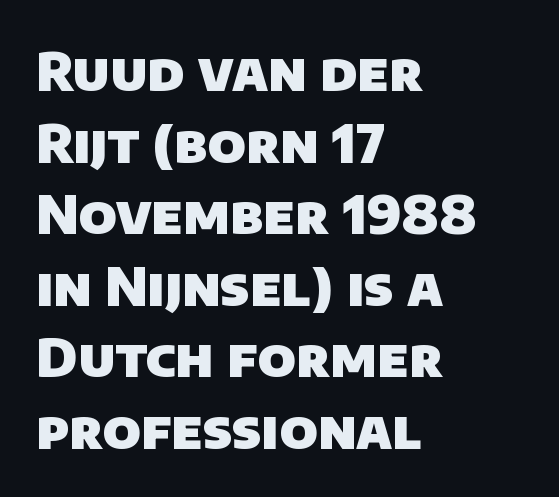
The image shows 53 px heavy sans-serif type; set left-aligned, normal line spacing (1.35x), normal letter spacing, not underlined; low stroke contrast and a large x-height.
